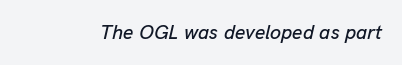
The image shows 20 px text type, italic (leaning right); set normal letter spacing, not underlined.
